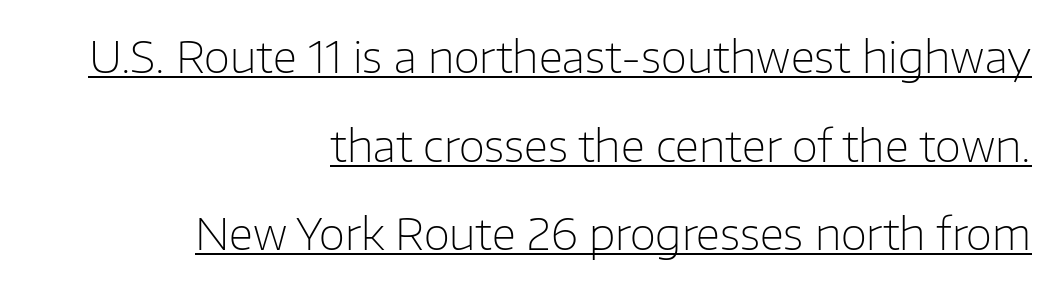
Q: Is the text bold? A: No.
Q: Is the text italic (slanted)? A: No, it is upright.
Q: Is the typeface a serif or a sans-serif typeface? A: Sans-serif.
Q: Is the text underlined? A: Yes.
Q: How is the paragraph aligned? A: Right-aligned.
Q: Is the spacing between letters normal or unusually wide? A: Normal.
Q: Is the spacing between lines tight, normal or loose? A: Loose.
Q: Width (condensed, normal, or wide)? A: Normal.
Q: Stroke contrast? A: Low.
Q: x-height? A: Medium.
Q: Monospaced? A: No.
